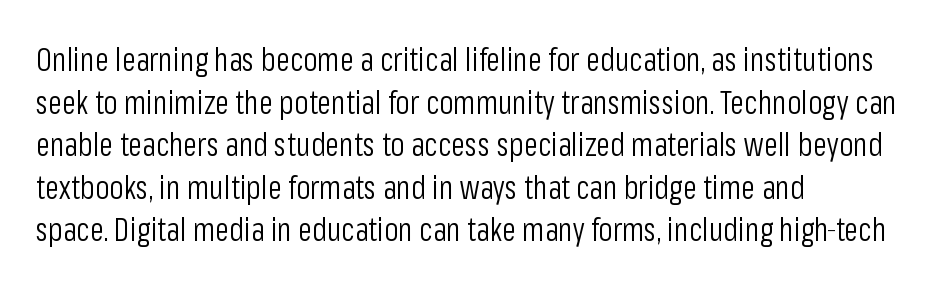
{"serif": "no", "italic": "no", "bold": "no", "weight": "light", "width": "condensed", "stroke_contrast": "low", "x_height": "medium", "monospaced": "no", "underline": "no", "align": "left", "line_spacing": "normal", "line_spacing_ratio": 1.33, "letter_spacing": "normal", "letter_spacing_em": 0.0, "glyph_px": 32}
